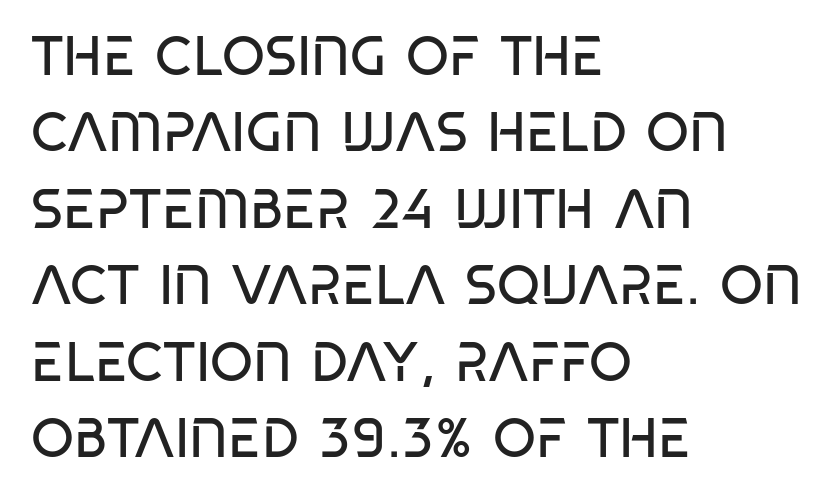
Q: Is the text bold? A: No.
Q: Is the text italic (slanted)? A: No, it is upright.
Q: Is the typeface a serif or a sans-serif typeface? A: Sans-serif.
Q: Is the text underlined? A: No.
Q: How is the paragraph aligned? A: Left-aligned.
Q: Is the spacing between letters normal or unusually wide? A: Normal.
Q: Is the spacing between lines tight, normal or loose? A: Normal.
Q: Width (condensed, normal, or wide)? A: Condensed.
Q: Stroke contrast? A: Low.
Q: x-height? A: Large.
Q: Monospaced? A: No.
